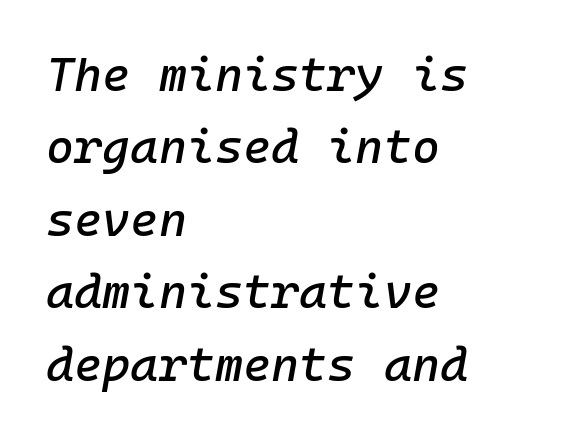
Designer's note — italics engaged. Casual observation: everything's shoved over to the left. Just letters on the line, the space beneath them empty. Rows of type keep a routine distance in the vertical direction.
